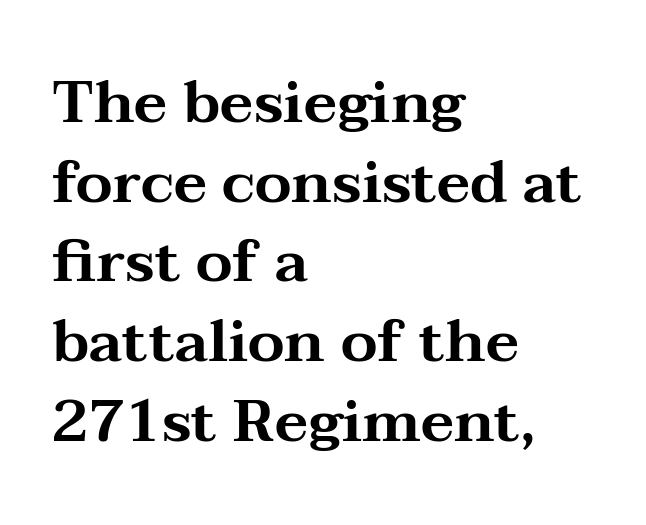
{"serif": "yes", "italic": "no", "width": "wide", "stroke_contrast": "medium", "x_height": "medium", "monospaced": "no", "underline": "no", "align": "left", "line_spacing": "normal", "line_spacing_ratio": 1.35, "letter_spacing": "normal", "letter_spacing_em": 0.0, "glyph_px": 59}
